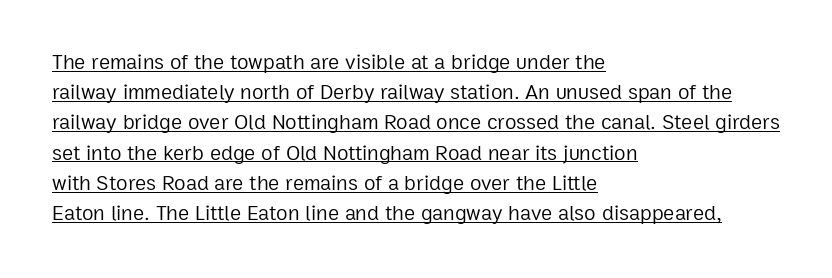
Q: Is the text bold? A: No.
Q: Is the text italic (slanted)? A: No, it is upright.
Q: Is the text underlined? A: Yes.
Q: How is the paragraph aligned? A: Left-aligned.
Q: Is the spacing between letters normal or unusually wide? A: Normal.
Q: Is the spacing between lines tight, normal or loose? A: Normal.
